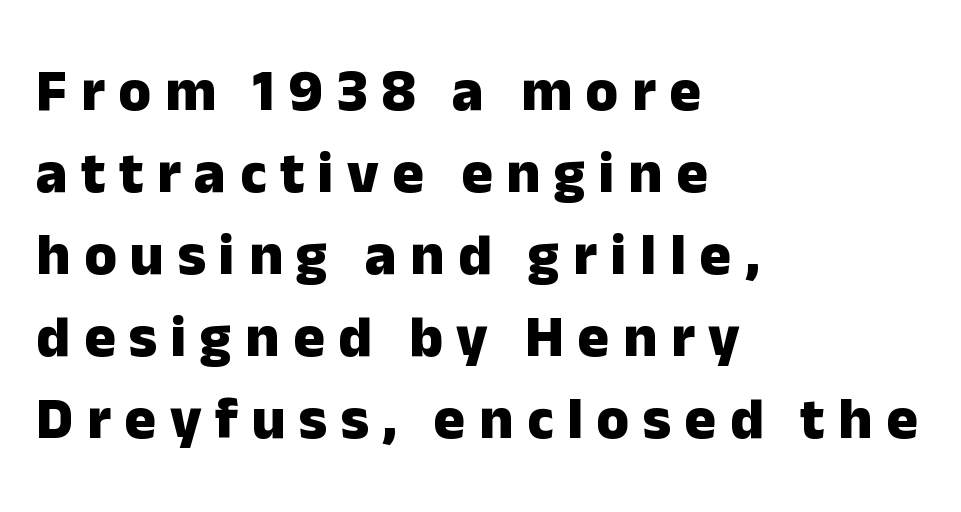
{"serif": "no", "italic": "no", "bold": "yes", "weight": "heavy", "width": "normal", "stroke_contrast": "low", "x_height": "medium", "monospaced": "no", "underline": "no", "align": "left", "line_spacing": "normal", "line_spacing_ratio": 1.39, "letter_spacing": "wide", "letter_spacing_em": 0.23, "glyph_px": 59}
